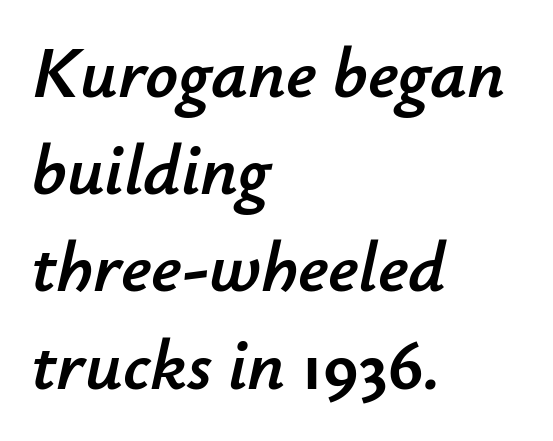
Students, note that the glyphs here touch the page at normal intervals. The vertical gap from one line to the next is medium. Spacing verdict: proportional, widths tailored to each character. A classic flush-left, rag-right setting is used for this passage. The space directly below the letters is spotless.
